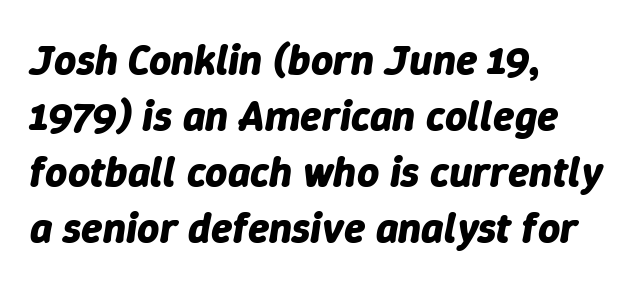
The image shows 43 px bold type, italic (leaning right); set left-aligned, normal line spacing (1.3x), normal letter spacing, not underlined; low stroke contrast and a medium x-height.
